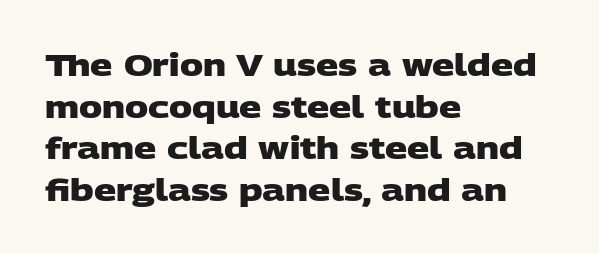
Q: Is the text bold? A: Yes.
Q: Is the typeface a serif or a sans-serif typeface? A: Sans-serif.
Q: Is the text underlined? A: No.
Q: How is the paragraph aligned? A: Left-aligned.
Q: Is the spacing between letters normal or unusually wide? A: Normal.
Q: Is the spacing between lines tight, normal or loose? A: Normal.
Q: Width (condensed, normal, or wide)? A: Wide.
Q: Stroke contrast? A: Low.
Q: x-height? A: Large.
Q: Monospaced? A: No.
